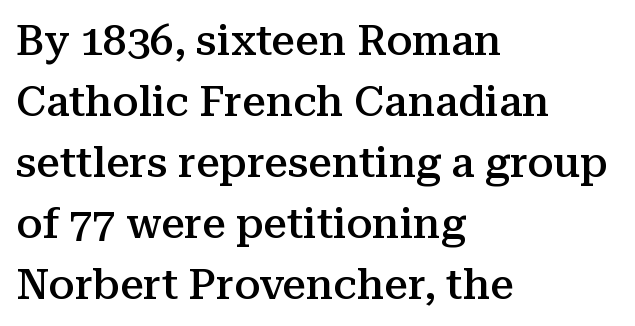
{"serif": "yes", "italic": "no", "bold": "semi", "weight": "semibold", "width": "normal", "stroke_contrast": "medium", "x_height": "medium", "monospaced": "no", "underline": "no", "align": "left", "line_spacing": "normal", "line_spacing_ratio": 1.45, "letter_spacing": "normal", "letter_spacing_em": 0.0, "glyph_px": 42}
